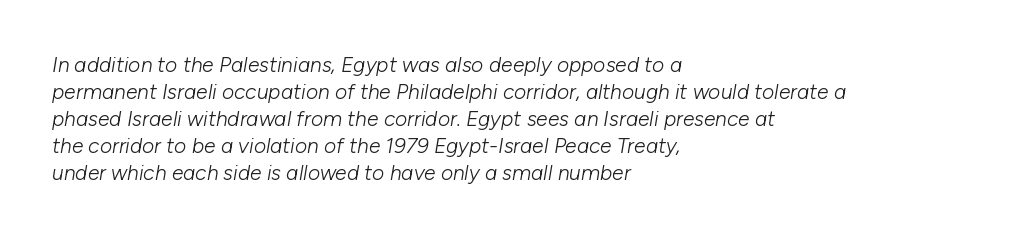
Q: Is the text bold? A: No.
Q: Is the text italic (slanted)? A: Yes, it leans right by about 10 degrees.
Q: Is the text underlined? A: No.
Q: How is the paragraph aligned? A: Left-aligned.
Q: Is the spacing between letters normal or unusually wide? A: Normal.
Q: Is the spacing between lines tight, normal or loose? A: Normal.
